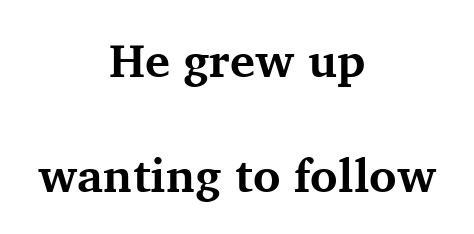
Q: Is the text bold? A: Yes.
Q: Is the text italic (slanted)? A: No, it is upright.
Q: Is the typeface a serif or a sans-serif typeface? A: Serif.
Q: Is the text underlined? A: No.
Q: How is the paragraph aligned? A: Centered.
Q: Is the spacing between letters normal or unusually wide? A: Normal.
Q: Is the spacing between lines tight, normal or loose? A: Loose.
Q: Width (condensed, normal, or wide)? A: Normal.
Q: Stroke contrast? A: Medium.
Q: x-height? A: Medium.
Q: Monospaced? A: No.
